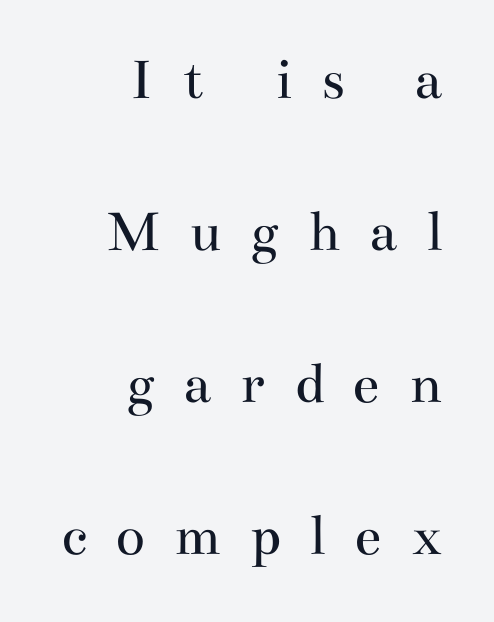
{"serif": "yes", "italic": "no", "bold": "no", "weight": "regular", "width": "wide", "stroke_contrast": "medium", "x_height": "small", "monospaced": "no", "underline": "no", "align": "right", "line_spacing": "loose", "line_spacing_ratio": 2.49, "letter_spacing": "wide", "letter_spacing_em": 0.47, "glyph_px": 61}
